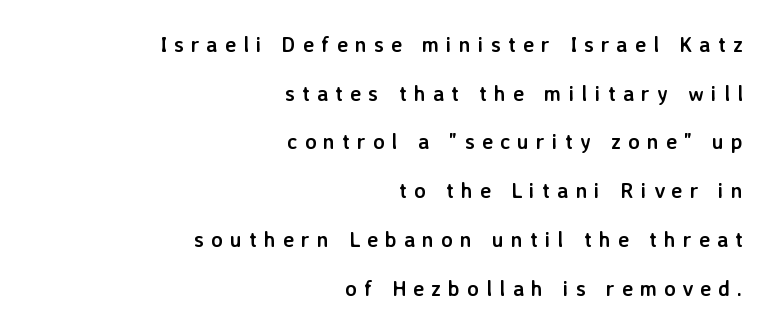
The image shows 21 px bold type, upright; set right-aligned, loose line spacing (2.32x), unusually wide letter spacing (+0.34 em), not underlined.
